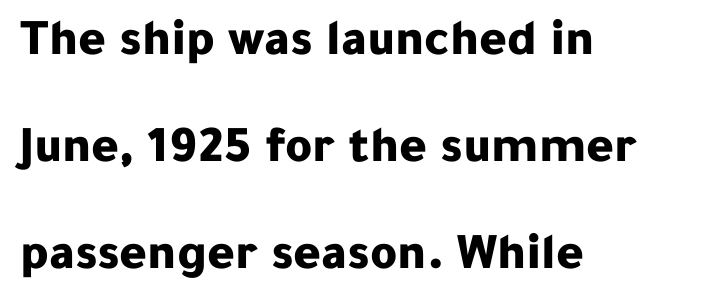
Q: Is the text bold? A: Yes.
Q: Is the text italic (slanted)? A: No, it is upright.
Q: Is the typeface a serif or a sans-serif typeface? A: Sans-serif.
Q: Is the text underlined? A: No.
Q: How is the paragraph aligned? A: Left-aligned.
Q: Is the spacing between letters normal or unusually wide? A: Normal.
Q: Is the spacing between lines tight, normal or loose? A: Loose.
Q: Width (condensed, normal, or wide)? A: Normal.
Q: Stroke contrast? A: Low.
Q: x-height? A: Medium.
Q: Monospaced? A: No.
